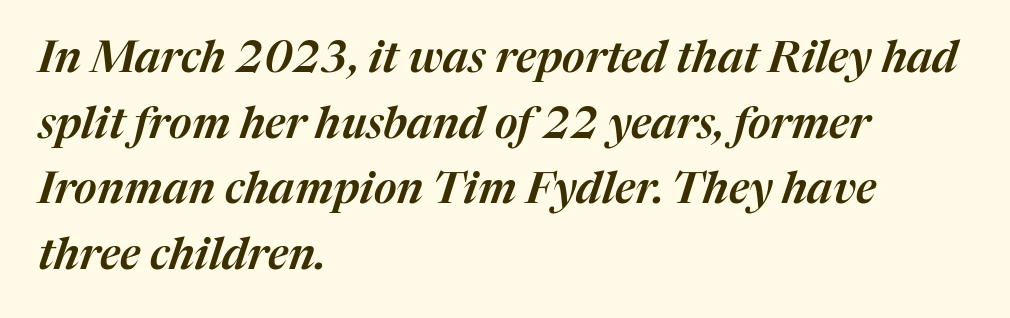
The glyphs look as if they've been sheared to an angle. How would I describe the line gaps? Plain and ordinary. Notice how the passage keeps a crisp vertical edge on the left only. You could not count columns in this text — the font is proportionally spaced. The specimen omits any rule beneath the text block's lines.
